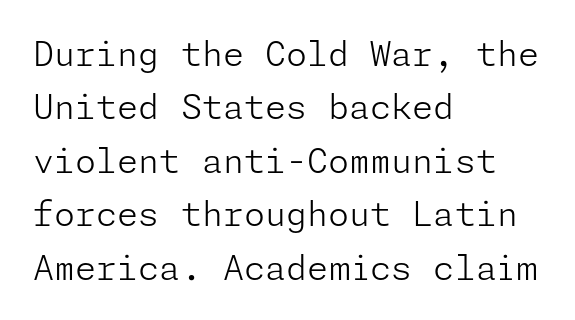
{"serif": "no", "italic": "no", "bold": "no", "weight": "light", "width": "normal", "stroke_contrast": "low", "x_height": "medium", "underline": "no", "align": "left", "line_spacing": "normal", "line_spacing_ratio": 1.57, "letter_spacing": "normal", "letter_spacing_em": 0.0, "glyph_px": 34}
